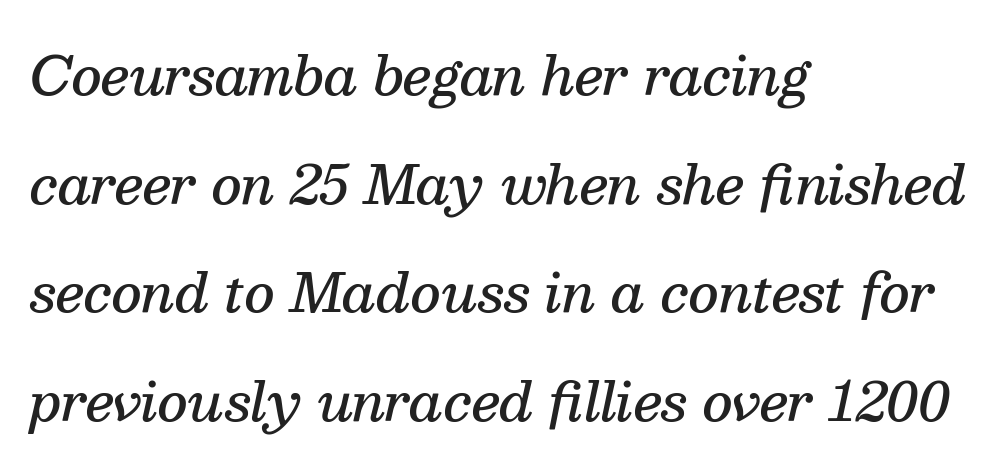
{"serif": "yes", "italic": "yes", "lean": "right", "slant_degrees": 13, "bold": "semi", "weight": "semibold", "width": "normal", "stroke_contrast": "medium", "x_height": "medium", "monospaced": "no", "underline": "no", "align": "left", "line_spacing": "loose", "line_spacing_ratio": 2.09, "letter_spacing": "normal", "letter_spacing_em": 0.0, "glyph_px": 52}
